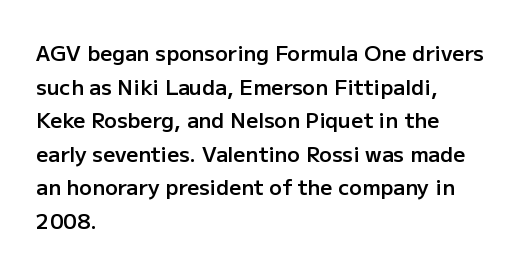
In terms of leading, this rendering sits right in the middle. These words are printed semibold, heavier than regular yet not bold. One-word summary of the alignment: left. Underline: absent.
